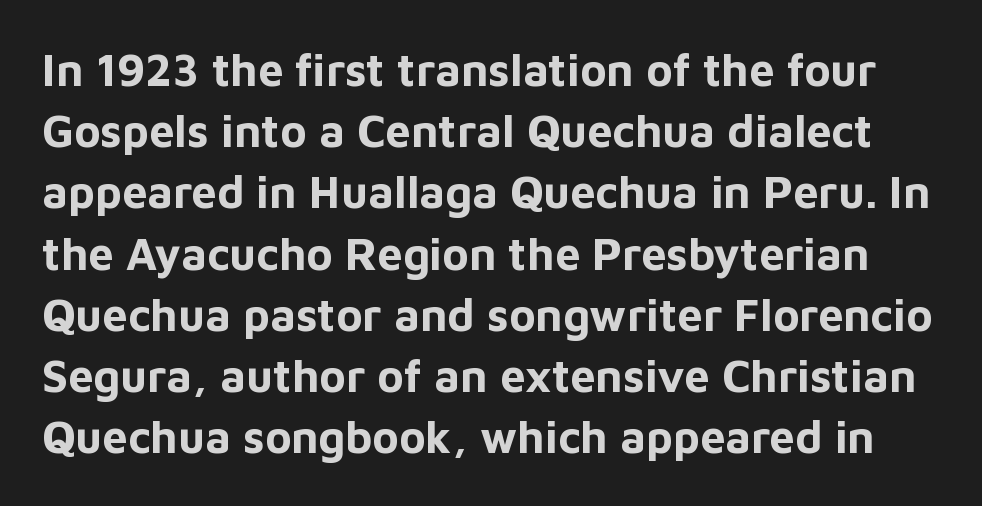
{"serif": "no", "italic": "no", "bold": "yes", "weight": "bold", "width": "normal", "stroke_contrast": "low", "x_height": "medium", "monospaced": "no", "underline": "no", "line_spacing": "normal", "line_spacing_ratio": 1.36, "letter_spacing": "normal", "letter_spacing_em": 0.0, "glyph_px": 45}
